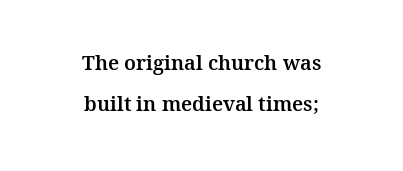
{"italic": "no", "underline": "no", "align": "center", "line_spacing": "loose", "line_spacing_ratio": 2.06, "letter_spacing": "normal", "letter_spacing_em": 0.0, "glyph_px": 20}
